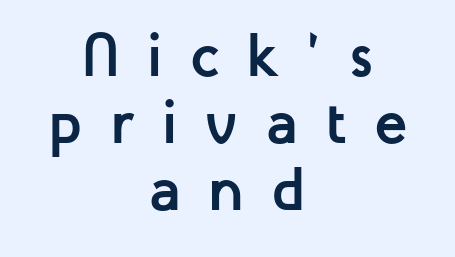
These lines are rendered in a variable-pitch font. The space directly below the letters is spotless. Interline gaps are noticeably narrow in this sample. Someone cranked the tracking dial way up on this one. A typesetter would mark this as roman, not italic. Font category for this specimen: sans-serif.
